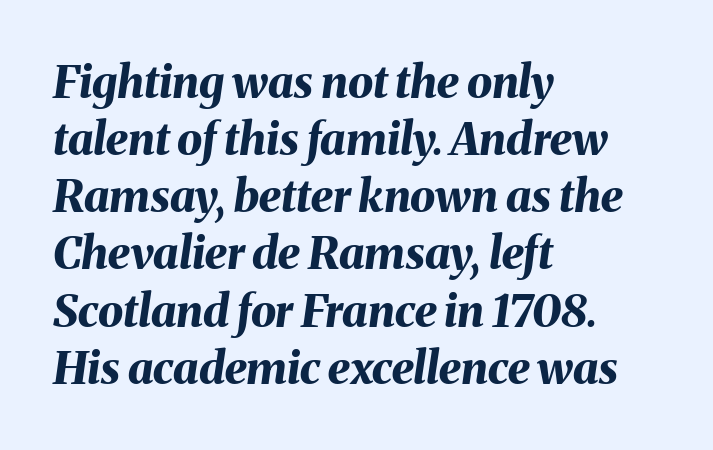
If you drew a ruler down the left edge, every line would touch it. Think of a printed novel: that variable character pitch is what you see here. Plain, unruled lines of type. The leading is moderate, giving the passage an even texture. Summary of weight: heavy, a full bold. This rendering leaves character spacing at its baseline value.
